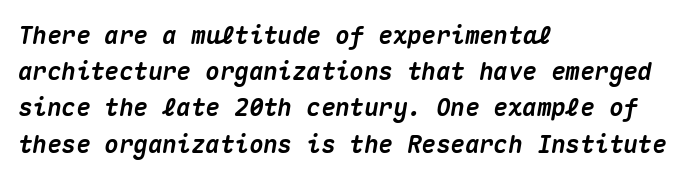
The image shows 24 px bold type, italic (leaning right); set left-aligned, normal line spacing (1.51x), normal letter spacing, not underlined.
